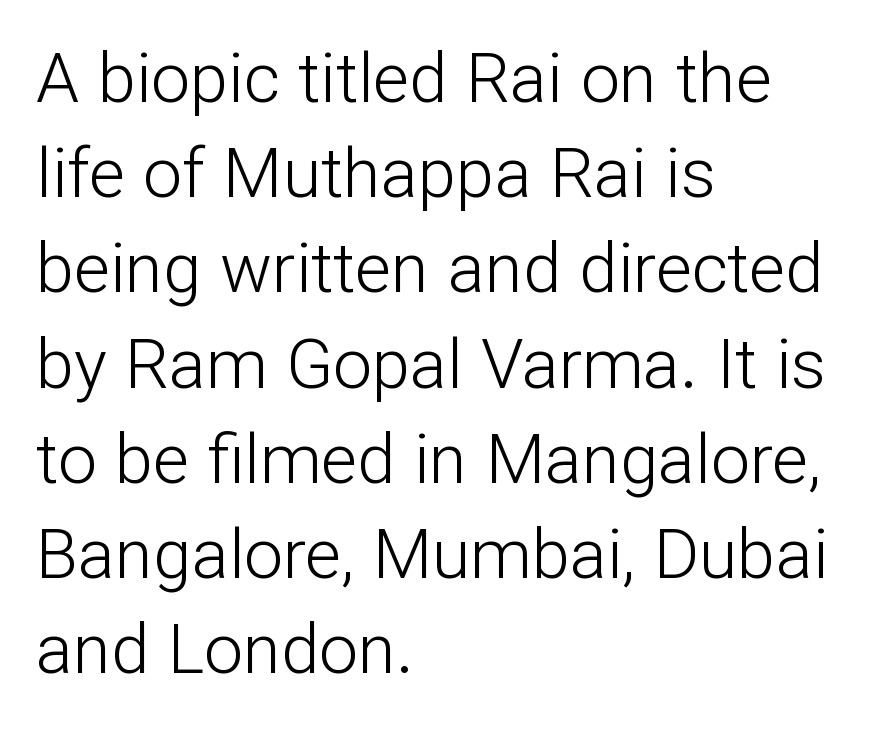
Q: Is the text bold? A: No.
Q: Is the text italic (slanted)? A: No, it is upright.
Q: Is the typeface a serif or a sans-serif typeface? A: Sans-serif.
Q: Is the text underlined? A: No.
Q: How is the paragraph aligned? A: Left-aligned.
Q: Is the spacing between letters normal or unusually wide? A: Normal.
Q: Is the spacing between lines tight, normal or loose? A: Normal.
Q: Width (condensed, normal, or wide)? A: Normal.
Q: Stroke contrast? A: Low.
Q: x-height? A: Medium.
Q: Monospaced? A: No.
